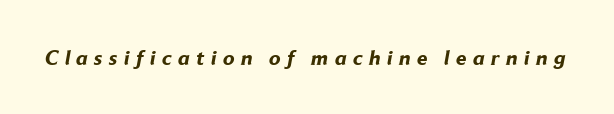
{"bold": "yes", "underline": "no", "letter_spacing": "wide", "letter_spacing_em": 0.31, "glyph_px": 21}
